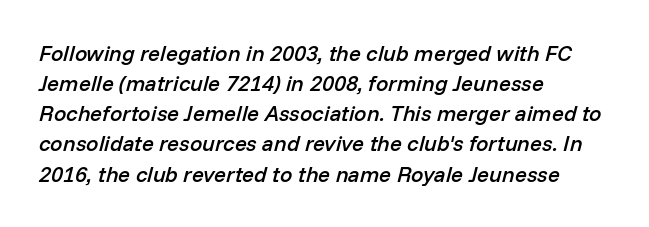
{"italic": "yes", "lean": "right", "slant_degrees": 14, "bold": "semi", "underline": "no", "align": "left", "line_spacing": "normal", "line_spacing_ratio": 1.37, "letter_spacing": "normal", "letter_spacing_em": 0.0, "glyph_px": 22}
